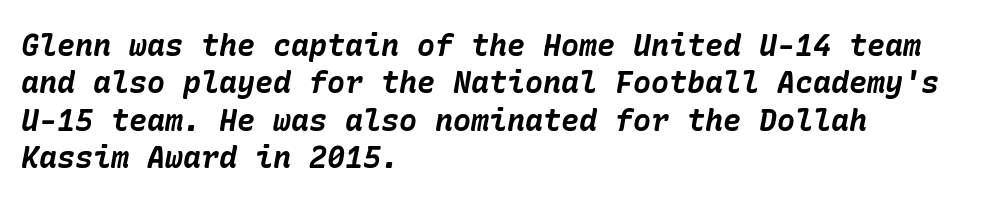
{"italic": "yes", "lean": "right", "slant_degrees": 10, "bold": "yes", "weight": "bold", "width": "normal", "stroke_contrast": "low", "x_height": "medium", "underline": "no", "align": "left", "line_spacing": "normal", "line_spacing_ratio": 1.25, "letter_spacing": "normal", "letter_spacing_em": 0.0, "glyph_px": 30}
